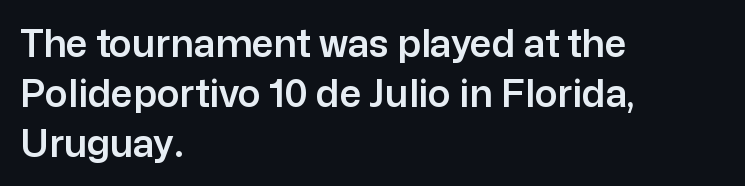
The image shows 38 px sans-serif type, upright; set left-aligned, normal line spacing (1.31x), normal letter spacing, not underlined; low stroke contrast and a medium x-height.
